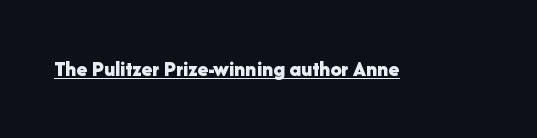
{"italic": "no", "bold": "yes", "underline": "yes", "letter_spacing": "normal", "letter_spacing_em": 0.0, "glyph_px": 22}
